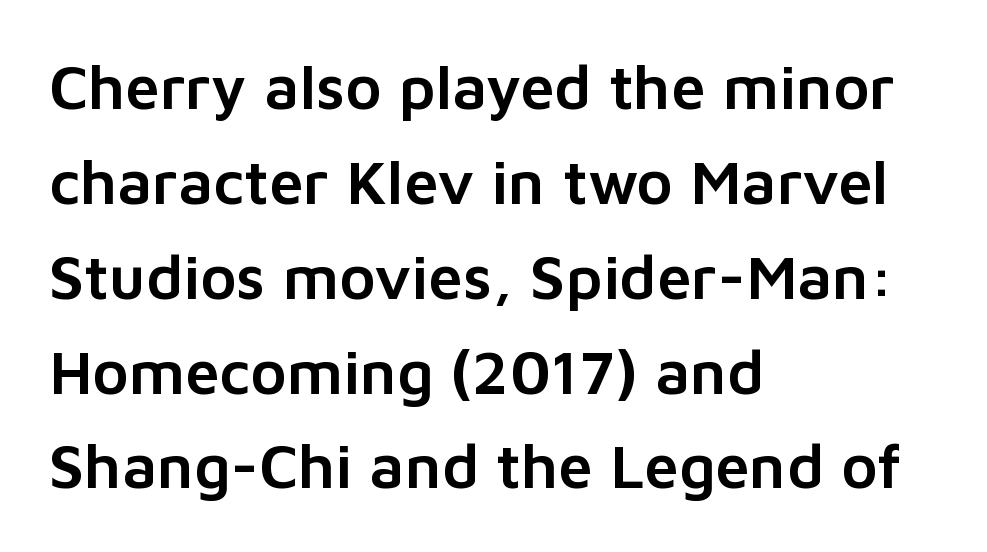
Which margin do the lines hug? The left one — the right edge is uneven. Does the leading feel generous? No, just average. Style check: upright. Font category for this specimen: sans-serif. The rendering uses natural spacing where letterforms have individual widths. The face used here is rendered with its standard letterfit.
